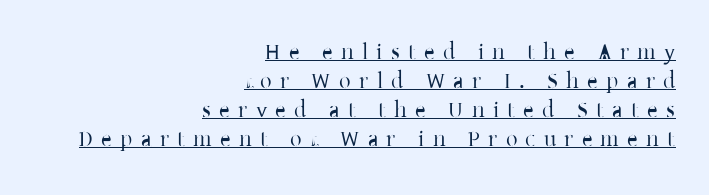
Q: Is the text bold? A: No.
Q: Is the text italic (slanted)? A: No, it is upright.
Q: Is the text underlined? A: Yes.
Q: How is the paragraph aligned? A: Right-aligned.
Q: Is the spacing between letters normal or unusually wide? A: Unusually wide.
Q: Is the spacing between lines tight, normal or loose? A: Normal.
